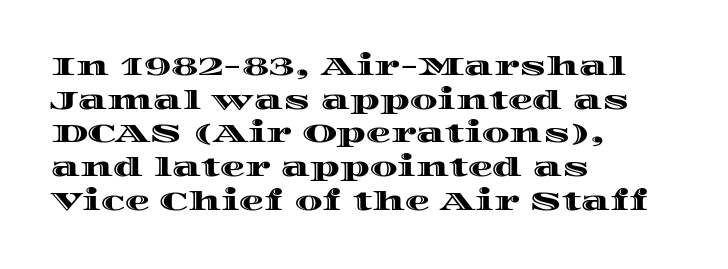
The image shows 25 px text type, upright; set left-aligned, normal line spacing (1.35x), normal letter spacing, not underlined.
